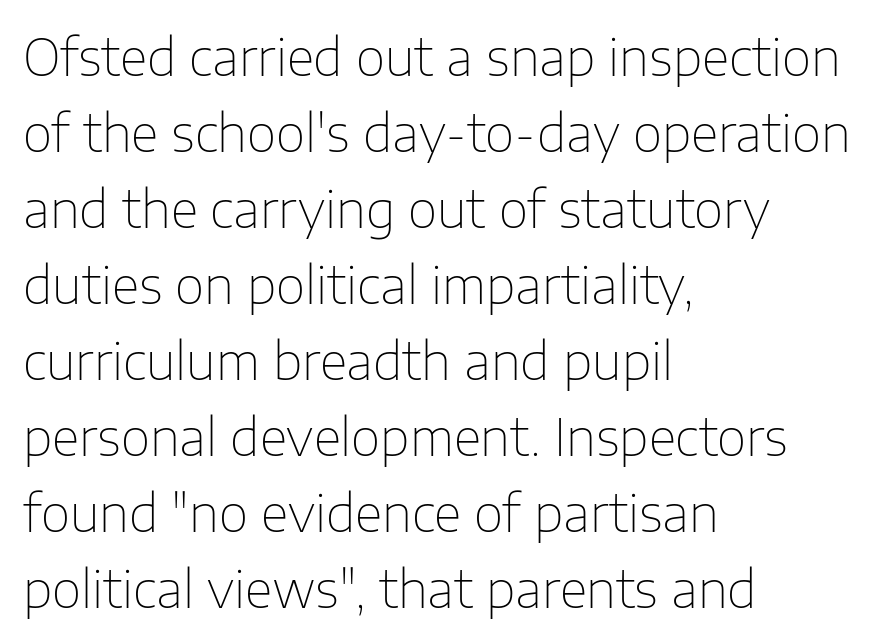
{"serif": "no", "italic": "no", "bold": "no", "weight": "thin", "width": "normal", "stroke_contrast": "low", "x_height": "medium", "monospaced": "no", "underline": "no", "align": "left", "line_spacing": "normal", "line_spacing_ratio": 1.49, "letter_spacing": "normal", "letter_spacing_em": 0.0, "glyph_px": 51}
